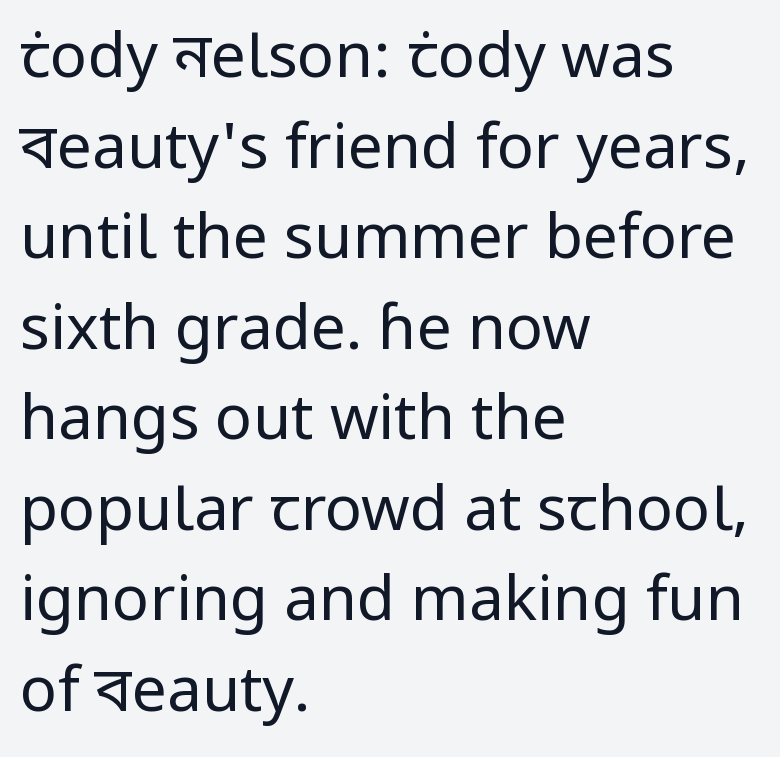
The font sits on the lighter half of the weight spectrum, regular included. Classification — sans serif. Each line starts at the same left margin while the right side varies. Spacing between characters is what you'd get straight out of the box. Is this a fixed-width face? No — the glyphs have proportional, varying widths.
